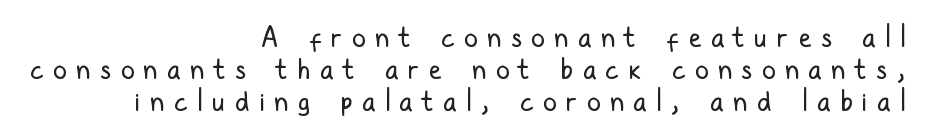
Think of a printed novel: that variable character pitch is what you see here. Layout note: lines flush right. Weight: in the light-to-regular range. The gap between lines stays unmarked.
